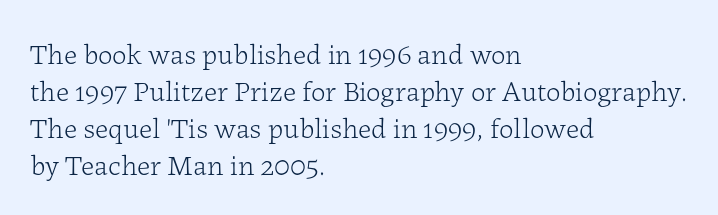
Summary of vertical rhythm: regular, with standard interline spacing. Inter-character spacing is left at the font's built-in metrics. The foot of each line stays bare and open. The letters advance in unequal steps, a hallmark of proportional type.
